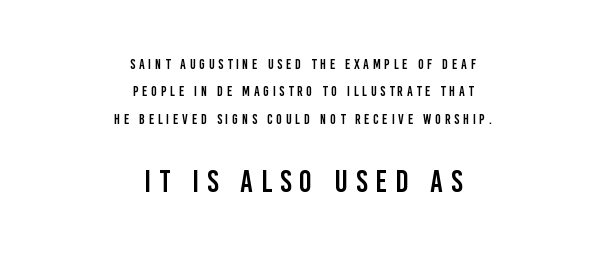
The image shows 31 px condensed sans-serif type, upright; set centered, loose line spacing (1.96x), unusually wide letter spacing (+0.26 em), not underlined; the second (bottom) block is 2.21x larger; low stroke contrast and a large x-height.
